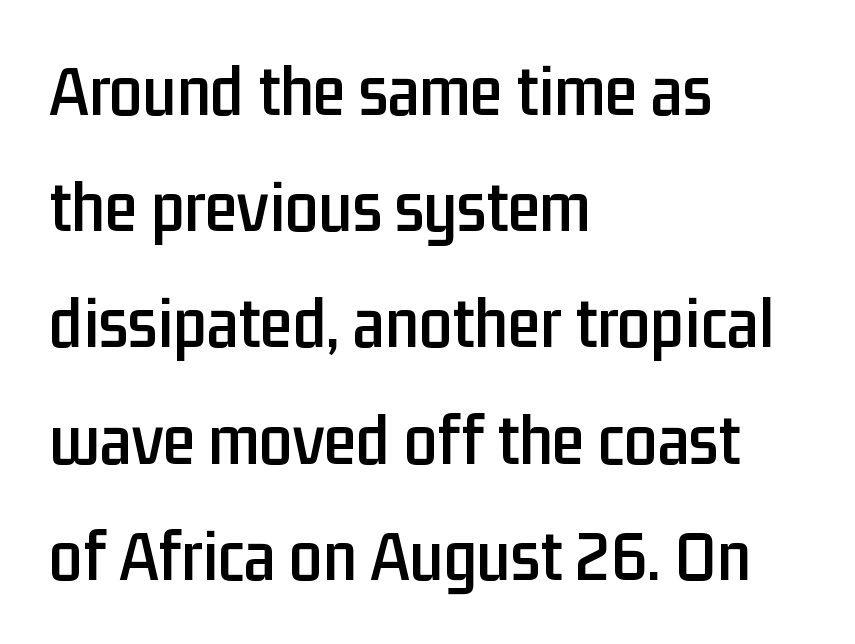
Q: Is the text italic (slanted)? A: No, it is upright.
Q: Is the typeface a serif or a sans-serif typeface? A: Sans-serif.
Q: Is the text underlined? A: No.
Q: How is the paragraph aligned? A: Left-aligned.
Q: Is the spacing between letters normal or unusually wide? A: Normal.
Q: Is the spacing between lines tight, normal or loose? A: Normal.
Q: Width (condensed, normal, or wide)? A: Condensed.
Q: Stroke contrast? A: Low.
Q: x-height? A: Medium.
Q: Monospaced? A: No.
